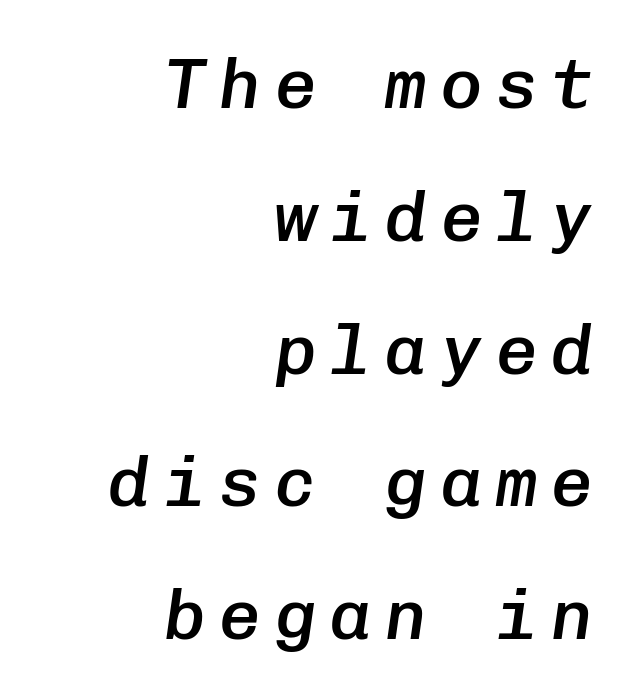
The image shows 71 px semibold type, italic (leaning right), monospaced; set right-aligned, line spacing 1.87x, not underlined; low stroke contrast and a medium x-height.
